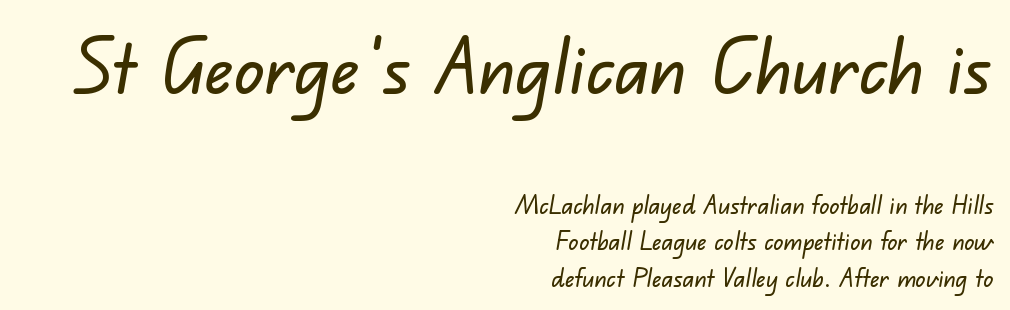
Horizontal alignment here is rightward, an uncommon choice for prose. Just letters on the line, the space beneath them empty. The typeface chosen for these lines omits serifs. One glance says typical: line gaps are just what's usual. Spacing verdict: proportional, widths tailored to each character. The emphasis by scale lands on block number one, above.
